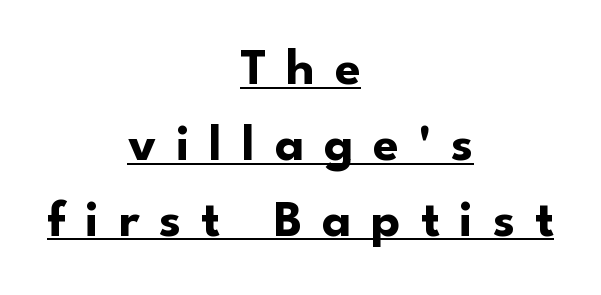
The image shows 52 px bold sans-serif type, upright; set centered, normal line spacing (1.46x), unusually wide letter spacing (+0.38 em), underlined; low stroke contrast and a small x-height.
